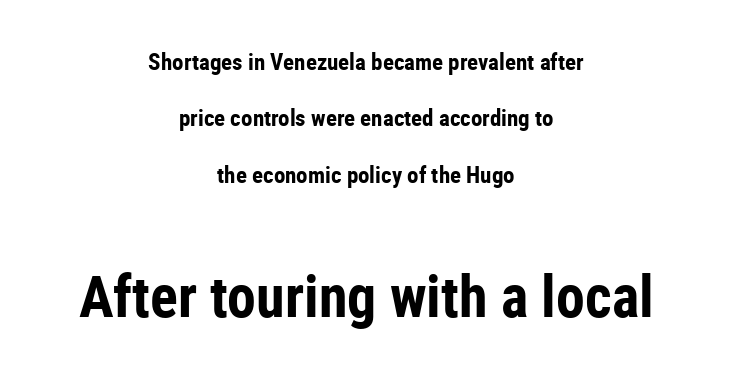
Character widths vary here, with narrow letters taking less room than wide ones. Size hierarchy here favors the trailing block over the leading one. Glance below the letters and you will spot only blank space. No italicization has been applied; the sample stays upright. Compared with typical paragraphs, the rows here are farther apart.
